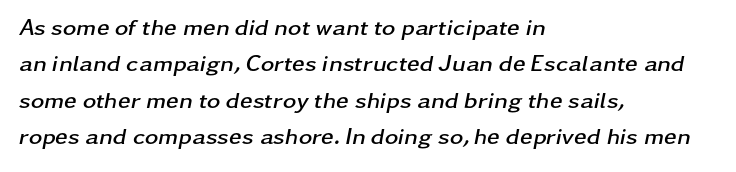
The passage shown is emphatically bold. Notice how the stems are inclined rather than vertical — that's the hallmark of italics. Short and long lines alike share a common starting point at left. Decoration check: the copy has no underline. Leading matches the norm, producing a regular column.
